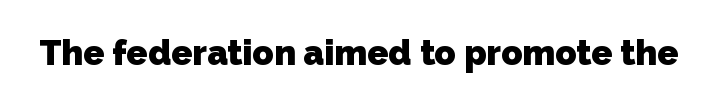
The image shows 35 px heavy sans-serif type; set normal letter spacing, not underlined; low stroke contrast and a medium x-height.
